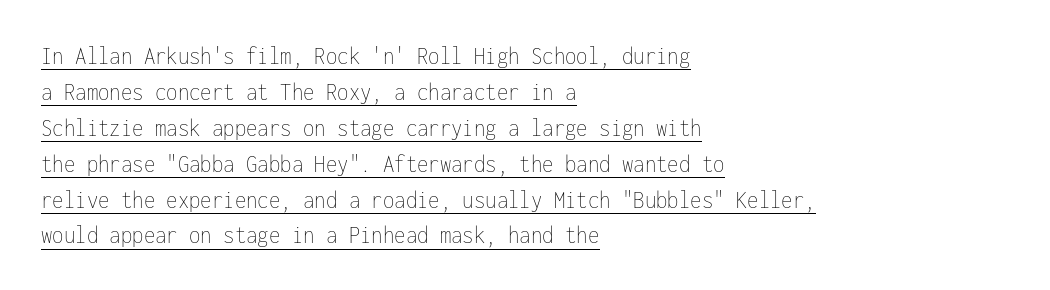
{"italic": "no", "bold": "no", "underline": "yes", "align": "left", "line_spacing": "normal", "line_spacing_ratio": 1.38, "letter_spacing": "normal", "letter_spacing_em": 0.0, "glyph_px": 26}
